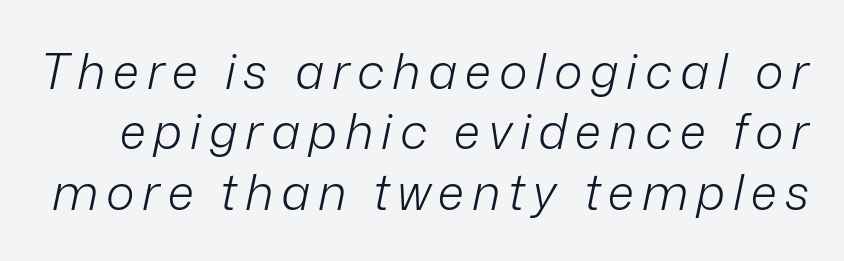
The space beneath each line is pristine and unruled. Designer's note — italics engaged. Caption: face not bold, strokes unweighted. Looks like regular typesetting: each glyph gets only the width it needs.
